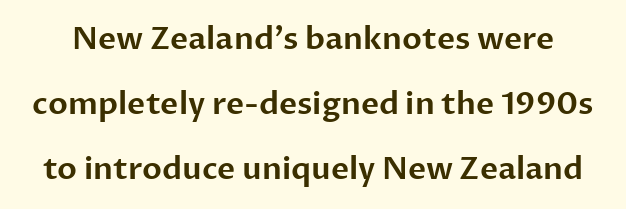
Tall strokes in this sample are plumb rather than angled. Varying glyph widths throughout — classic text-font behaviour. The designer dialed line spacing up above the default. Students, note that the glyphs here touch the page at normal intervals. The area under the type is left untouched.
